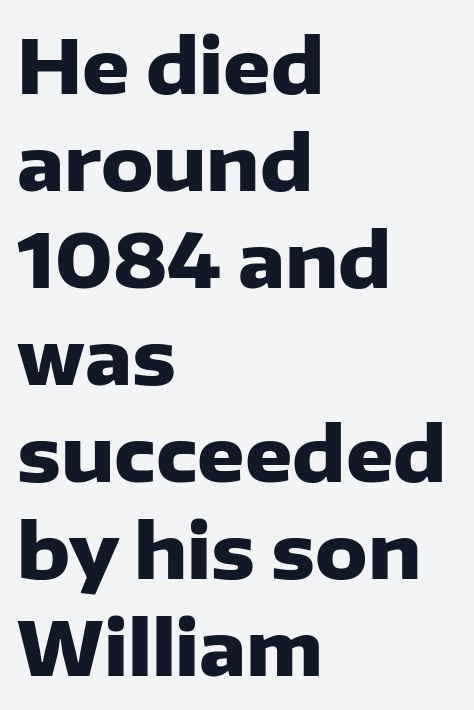
{"serif": "no", "italic": "no", "bold": "yes", "weight": "heavy", "width": "normal", "stroke_contrast": "low", "x_height": "medium", "monospaced": "no", "underline": "no", "align": "left", "line_spacing": "normal", "line_spacing_ratio": 1.31, "letter_spacing": "normal", "letter_spacing_em": 0.0, "glyph_px": 74}
